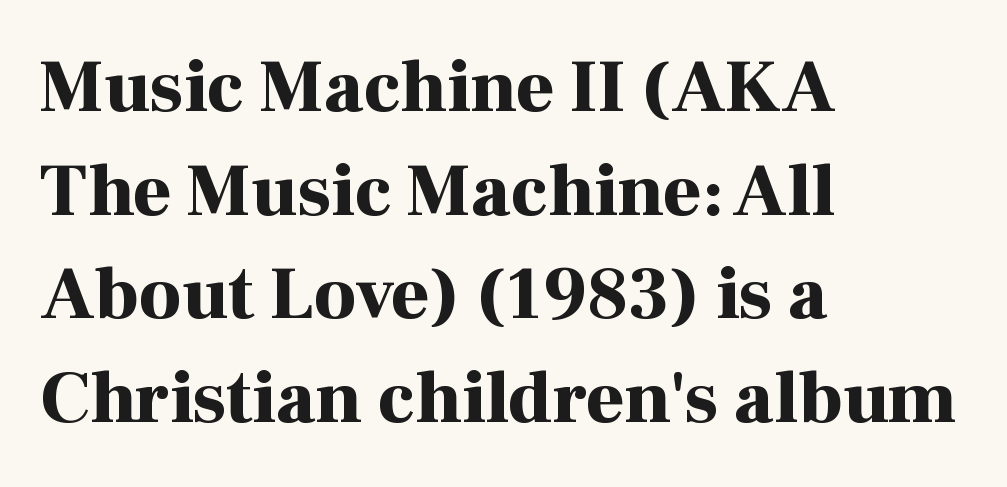
The image shows 74 px bold serif type, upright; set left-aligned, normal line spacing (1.4x), normal letter spacing, not underlined; high stroke contrast and a medium x-height.
